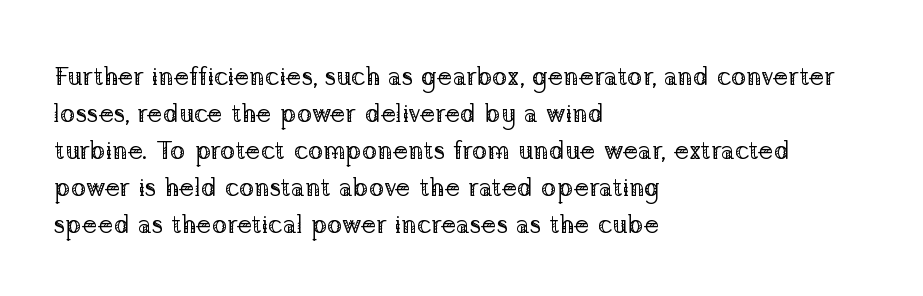
Rule under the text: the space is simply empty. The tracking reads as untouched default to a designer's eye. Compared with a typical body face, this is equally light or lighter still. A student would call this left alignment; a typographer would say flush left, rag right. The rows are spaced the way most documents space them.
